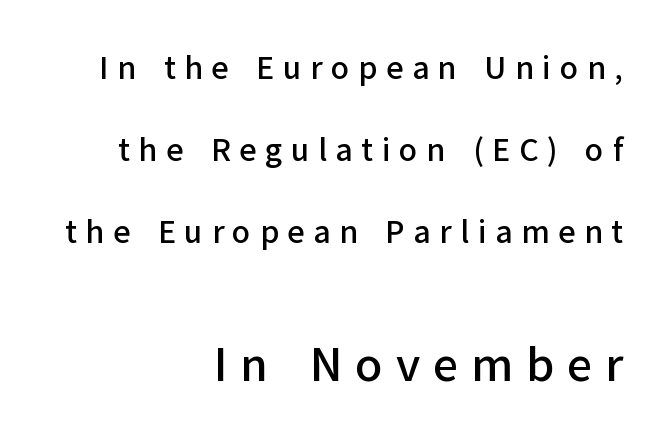
The image shows 49 px sans-serif type, upright; set right-aligned, loose line spacing (2.48x), unusually wide letter spacing (+0.26 em), not underlined; the second (bottom) block is 1.48x larger; low stroke contrast and a medium x-height.
